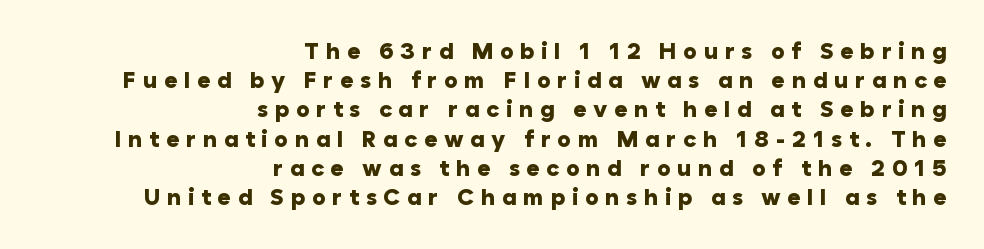
{"italic": "no", "bold": "yes", "underline": "no", "align": "right", "line_spacing": "normal", "line_spacing_ratio": 1.27, "letter_spacing": "wide", "letter_spacing_em": 0.28, "glyph_px": 23}
